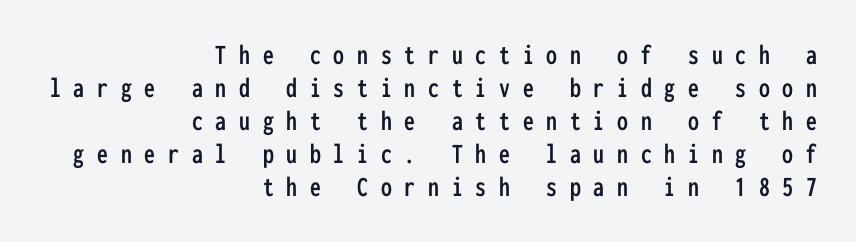
Q: Is the text italic (slanted)? A: No, it is upright.
Q: Is the typeface a serif or a sans-serif typeface? A: Sans-serif.
Q: Is the text underlined? A: No.
Q: How is the paragraph aligned? A: Right-aligned.
Q: Is the spacing between letters normal or unusually wide? A: Unusually wide.
Q: Is the spacing between lines tight, normal or loose? A: Tight.
Q: Width (condensed, normal, or wide)? A: Condensed.
Q: Stroke contrast? A: Low.
Q: x-height? A: Medium.
Q: Monospaced? A: Yes.
